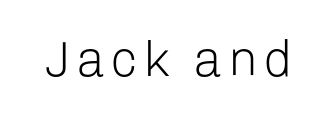
{"serif": "no", "italic": "no", "bold": "no", "weight": "light", "width": "normal", "stroke_contrast": "low", "x_height": "medium", "monospaced": "no", "underline": "no", "glyph_px": 50}
